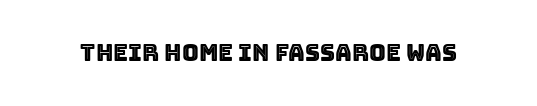
Q: Is the text italic (slanted)? A: No, it is upright.
Q: Is the text underlined? A: No.
Q: Is the spacing between letters normal or unusually wide? A: Normal.
